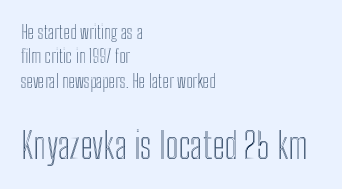
Is the block centered? No — it sits flush against the left margin. This is the regular roman posture of the typeface. Each letter keeps its own natural width here, so spacing adapts to shape. The gap between lines stays unmarked. A typesetter would call this leading conventional body-copy spacing.
